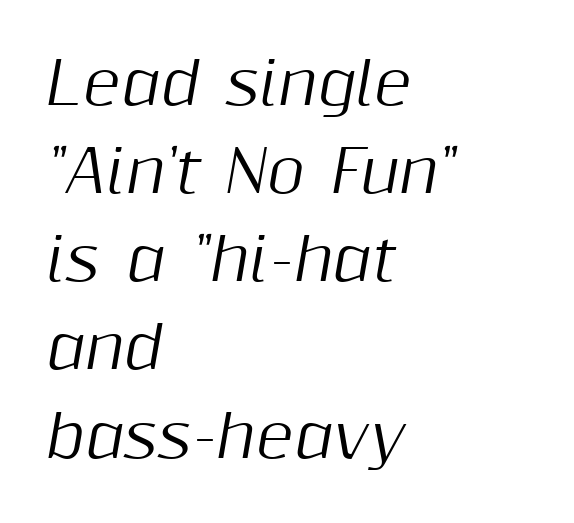
Q: Is the text italic (slanted)? A: Yes, it leans right by about 10 degrees.
Q: Is the text underlined? A: No.
Q: How is the paragraph aligned? A: Left-aligned.
Q: Is the spacing between letters normal or unusually wide? A: Normal.
Q: Is the spacing between lines tight, normal or loose? A: Normal.
Q: Width (condensed, normal, or wide)? A: Normal.
Q: Stroke contrast? A: Medium.
Q: x-height? A: Medium.
Q: Monospaced? A: No.
